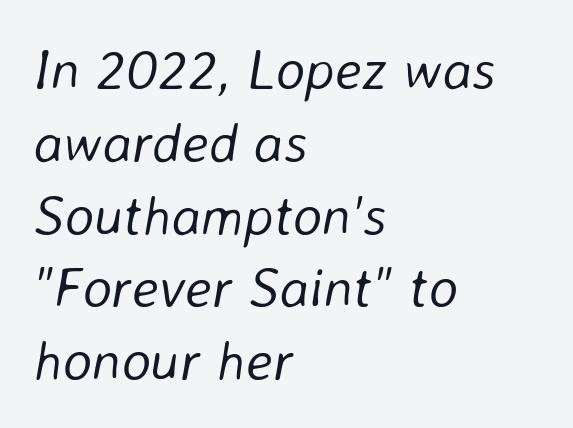
Q: Is the text bold? A: No.
Q: Is the text italic (slanted)? A: Yes, it leans right by about 8 degrees.
Q: Is the text underlined? A: No.
Q: How is the paragraph aligned? A: Left-aligned.
Q: Is the spacing between letters normal or unusually wide? A: Normal.
Q: Is the spacing between lines tight, normal or loose? A: Normal.
Q: Width (condensed, normal, or wide)? A: Normal.
Q: Stroke contrast? A: Low.
Q: x-height? A: Medium.
Q: Monospaced? A: No.
